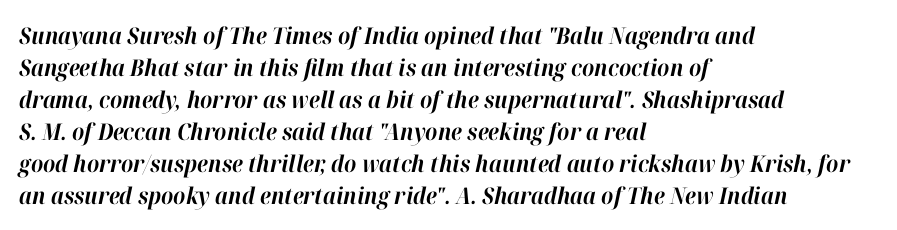
The image shows 23 px bold type, italic (leaning right); set left-aligned, normal line spacing (1.39x), normal letter spacing, not underlined.
